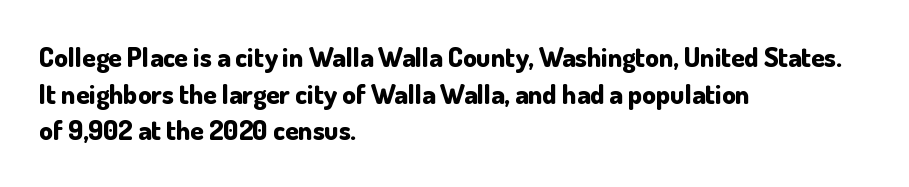
Casual observation: everything's shoved over to the left. Look at the tracking — it's just the regular setting, nothing added. The rendering uses a moderate line-height, typical for paragraphs. Decoration check: the copy has no underline. The face used here has the dense, thick strokes of a bold. The typography opts for an upright posture over an oblique one.
